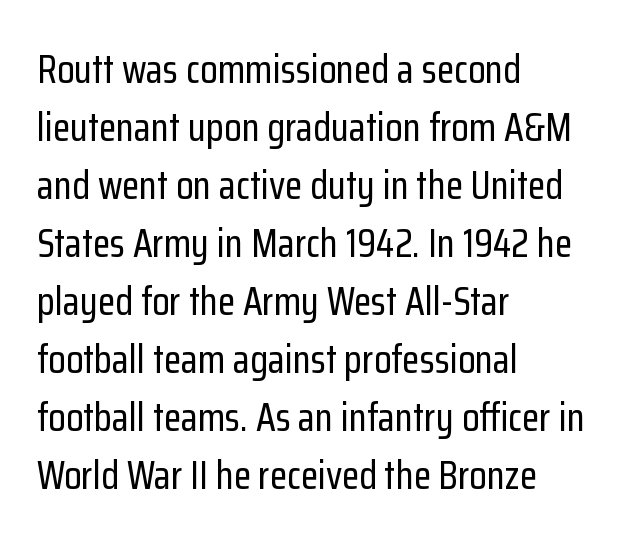
This sample keeps an unexceptional amount of space between lines. A typesetter would call this proportional, since set widths differ per character. Casual observation: everything's shoved over to the left. Serifs: no, the terminals of the letterforms are clean. No extra tracking has been applied to these lines.
